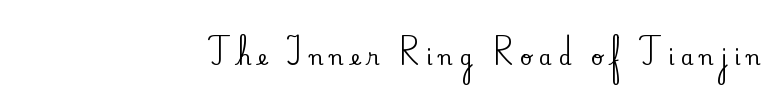
{"italic": "no", "underline": "no", "align": "right", "letter_spacing": "wide", "letter_spacing_em": 0.31, "glyph_px": 21}
